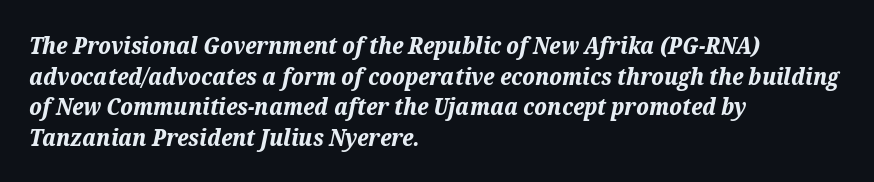
Q: Is the text bold? A: Yes.
Q: Is the text italic (slanted)? A: Yes, it leans right by about 12 degrees.
Q: Is the text underlined? A: No.
Q: How is the paragraph aligned? A: Left-aligned.
Q: Is the spacing between letters normal or unusually wide? A: Normal.
Q: Is the spacing between lines tight, normal or loose? A: Normal.
